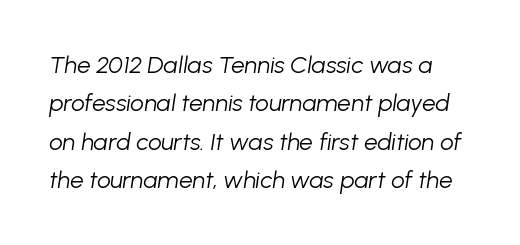
Q: Is the text bold? A: No.
Q: Is the text italic (slanted)? A: Yes, it leans right by about 8 degrees.
Q: Is the text underlined? A: No.
Q: Is the spacing between letters normal or unusually wide? A: Normal.
Q: Is the spacing between lines tight, normal or loose? A: Normal.
